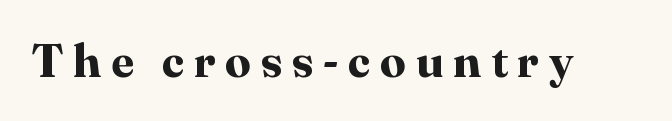
Q: Is the text bold? A: Yes.
Q: Is the text italic (slanted)? A: No, it is upright.
Q: Is the typeface a serif or a sans-serif typeface? A: Serif.
Q: Is the text underlined? A: No.
Q: Is the spacing between letters normal or unusually wide? A: Unusually wide.
Q: Width (condensed, normal, or wide)? A: Normal.
Q: Stroke contrast? A: High.
Q: x-height? A: Medium.
Q: Monospaced? A: No.
